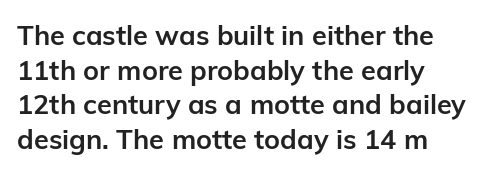
{"italic": "no", "bold": "yes", "underline": "no", "align": "left", "line_spacing": "normal", "line_spacing_ratio": 1.28, "letter_spacing": "normal", "letter_spacing_em": 0.0, "glyph_px": 27}
